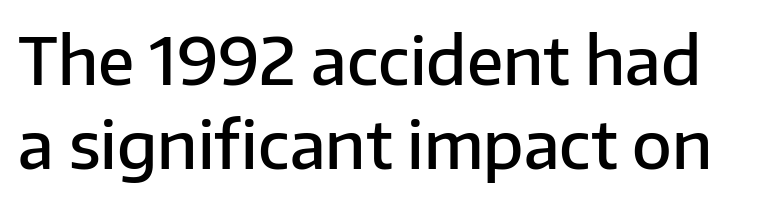
Quick note: not italic, upright. Horizontal bands of white between lines are of average thickness. The face used here is a sans, in the tradition of grotesques and geometrics. Underlining? Definitely not there. The rendering uses a semibold face; strokes are thickened but not to full bold.
